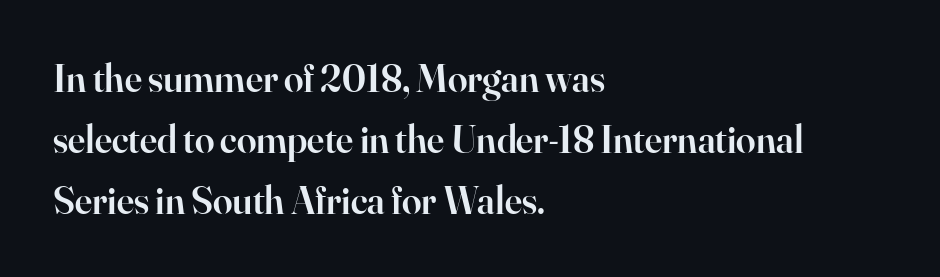
On the weight axis this lands at semibold, roughly 600. The leading is moderate, giving the passage an even texture. The rendering keeps characters at their native spacing. The string is rendered with underlining switched off.
